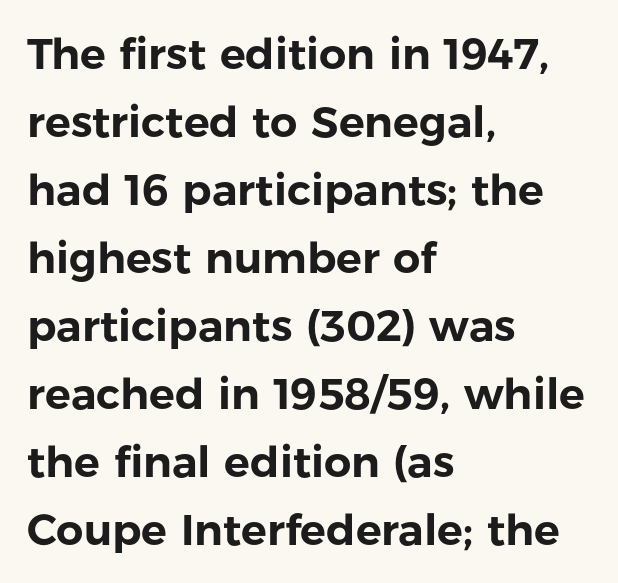
The image shows 43 px sans-serif type, upright; set left-aligned, normal line spacing (1.58x), normal letter spacing, not underlined; low stroke contrast and a medium x-height.
